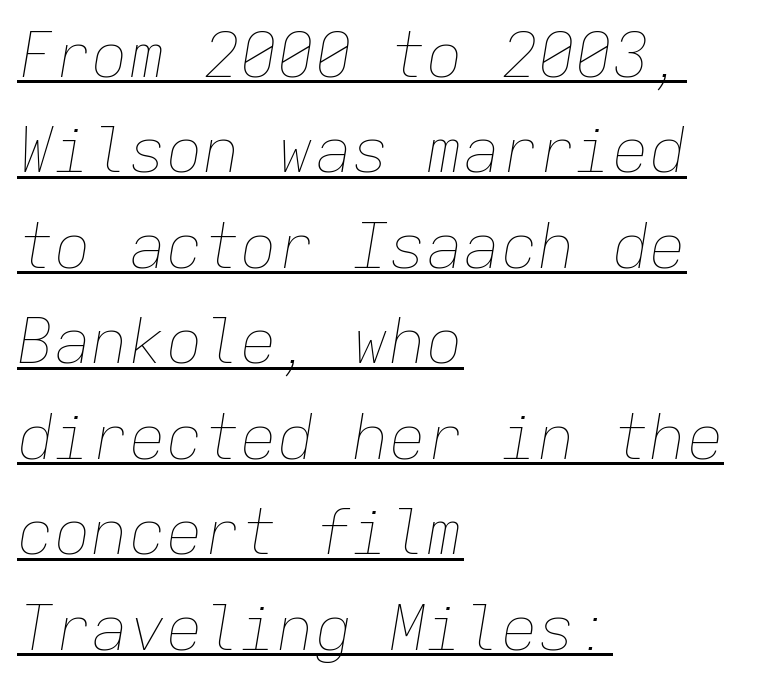
{"italic": "yes", "lean": "right", "slant_degrees": 9, "bold": "no", "weight": "thin", "width": "normal", "stroke_contrast": "low", "x_height": "medium", "monospaced": "yes", "underline": "yes", "align": "left", "line_spacing": "normal", "line_spacing_ratio": 1.54, "letter_spacing": "normal", "letter_spacing_em": 0.0, "glyph_px": 62}
